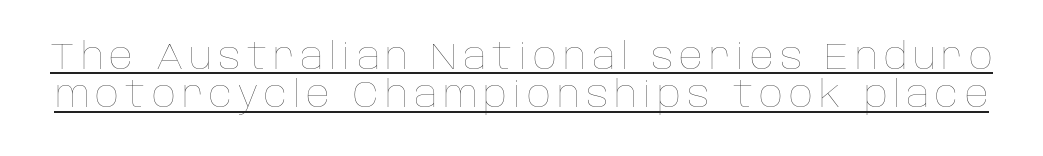
The cut favours lightness, reaching ordinary text weight at its darkest. Looks like regular typesetting: each glyph gets only the width it needs. Posture: straight, roman, zero tilt. Quick note: underline on. A typesetter would call this leading minimal, almost set solid.
